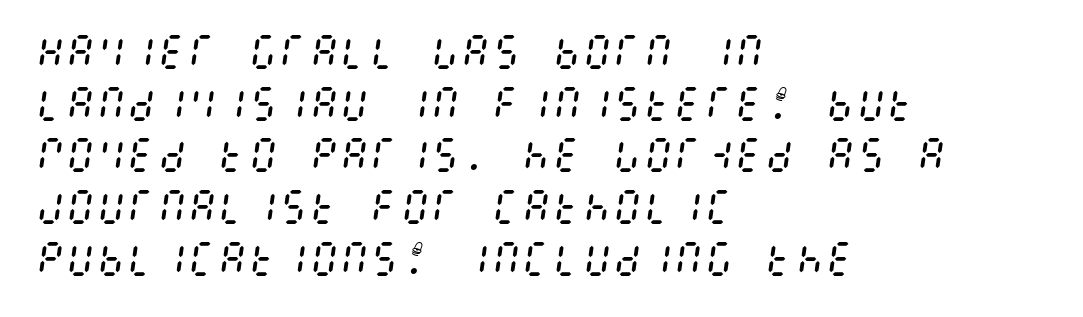
Q: Is the text bold? A: No.
Q: Is the text italic (slanted)? A: Yes, it leans right by about 8 degrees.
Q: Is the text underlined? A: No.
Q: How is the paragraph aligned? A: Left-aligned.
Q: Is the spacing between letters normal or unusually wide? A: Normal.
Q: Is the spacing between lines tight, normal or loose? A: Normal.
Q: Width (condensed, normal, or wide)? A: Condensed.
Q: Stroke contrast? A: Medium.
Q: x-height? A: Large.
